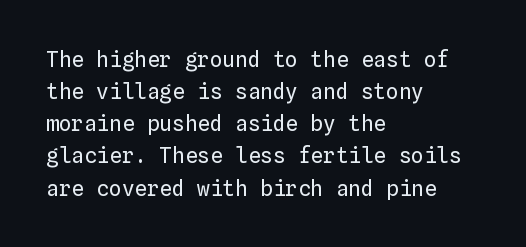
Q: Is the text bold? A: No.
Q: Is the text italic (slanted)? A: No, it is upright.
Q: Is the text underlined? A: No.
Q: How is the paragraph aligned? A: Left-aligned.
Q: Is the spacing between letters normal or unusually wide? A: Normal.
Q: Is the spacing between lines tight, normal or loose? A: Normal.
